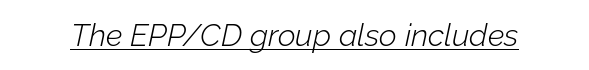
Q: Is the text bold? A: No.
Q: Is the text italic (slanted)? A: Yes, it leans right by about 12 degrees.
Q: Is the text underlined? A: Yes.
Q: Is the spacing between letters normal or unusually wide? A: Normal.
Q: Width (condensed, normal, or wide)? A: Normal.
Q: Stroke contrast? A: Low.
Q: x-height? A: Medium.
Q: Monospaced? A: No.
